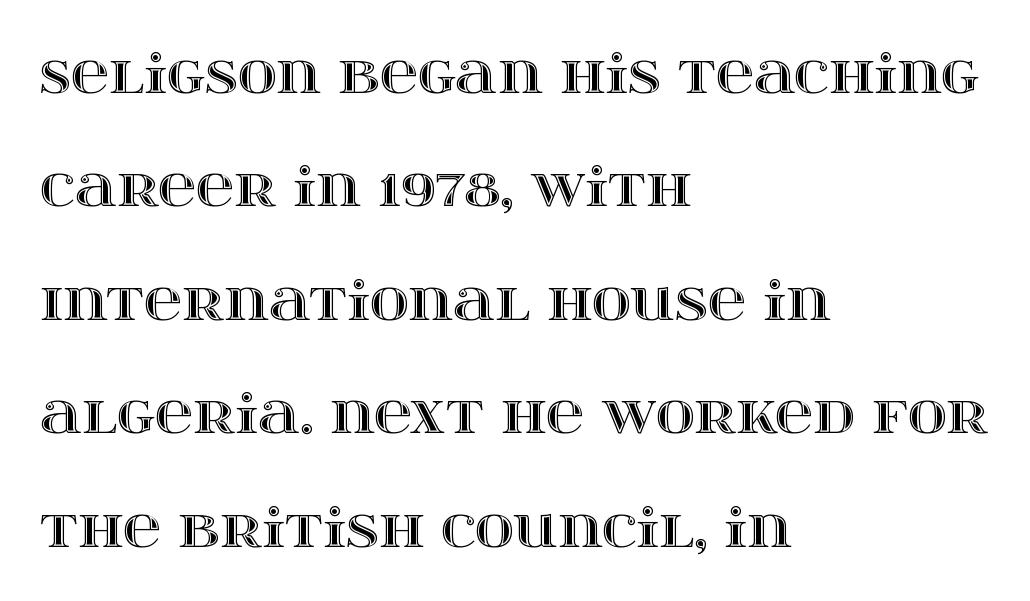
The leading is generous, giving the passage an open texture. Proportional: the letters do not fall into vertical columns. Compared with typical body copy, the letter spacing here is the same. The compositor pushed each line to the left boundary. Nope, not italic — everything's standing straight.
